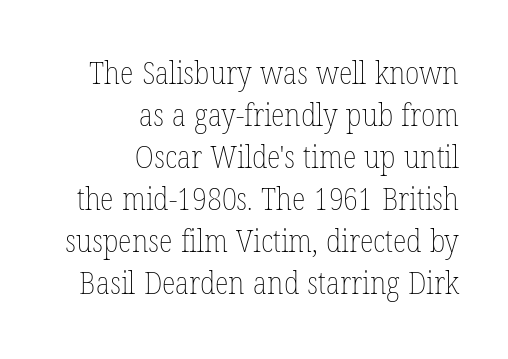
Look at the tracking — it's just the regular setting, nothing added. Underlining? Definitely not there. Every row of glyphs terminates at an identical x-position on the right. Notice how descenders clear the ascenders below comfortably — that's standard leading.
